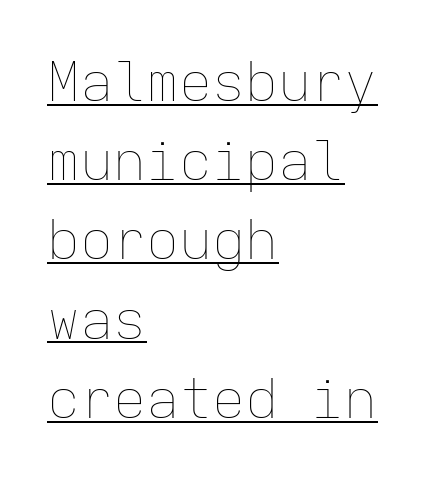
{"italic": "no", "bold": "no", "weight": "thin", "width": "normal", "stroke_contrast": "low", "x_height": "medium", "monospaced": "yes", "underline": "yes", "align": "left", "line_spacing": "normal", "line_spacing_ratio": 1.44, "letter_spacing": "normal", "letter_spacing_em": 0.0, "glyph_px": 55}
